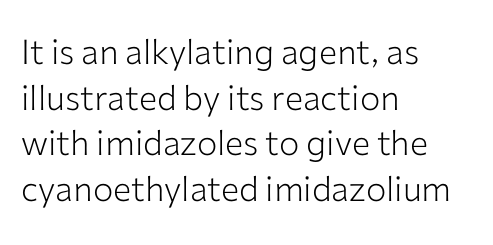
Q: Is the text bold? A: No.
Q: Is the text italic (slanted)? A: No, it is upright.
Q: Is the typeface a serif or a sans-serif typeface? A: Sans-serif.
Q: Is the text underlined? A: No.
Q: How is the paragraph aligned? A: Left-aligned.
Q: Is the spacing between letters normal or unusually wide? A: Normal.
Q: Is the spacing between lines tight, normal or loose? A: Normal.
Q: Width (condensed, normal, or wide)? A: Normal.
Q: Stroke contrast? A: Low.
Q: x-height? A: Medium.
Q: Monospaced? A: No.
